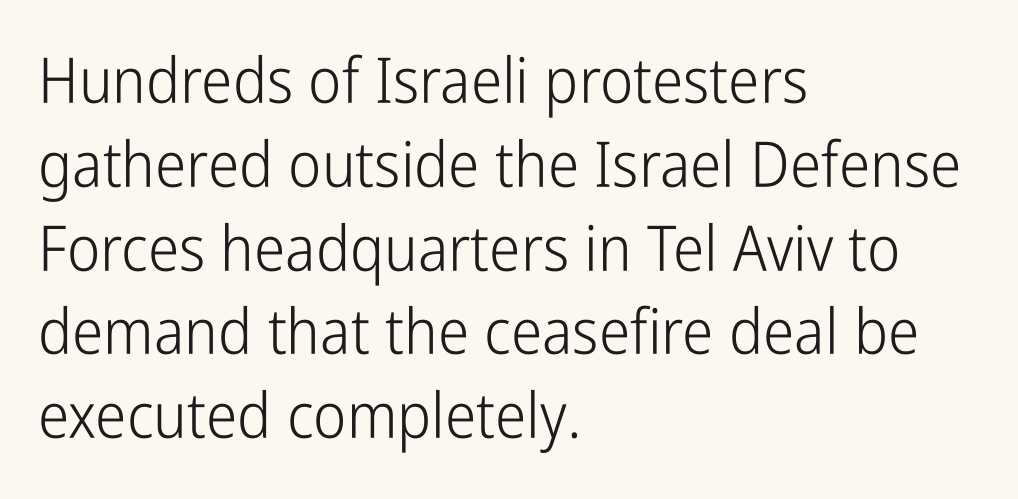
Teacher's note: observe the even left margin — that is flush-left alignment. Bold? No — there's no thickening of the strokes. Baseline-to-baseline distance is the conventional proportion of letter height. The face used here is proportionally spaced, like ordinary book or web type. It's the straight-up-and-down kind of type.
